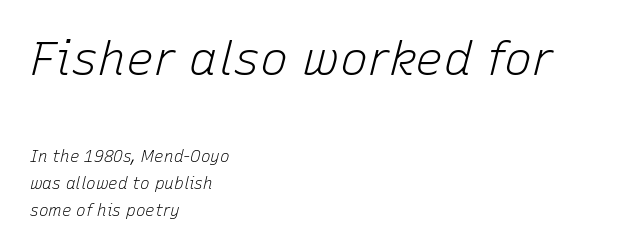
The image shows 47 px light type, italic (leaning right); set left-aligned, normal line spacing (1.67x), normal letter spacing, not underlined; the first (top) block is 2.94x larger; low stroke contrast and a medium x-height.
